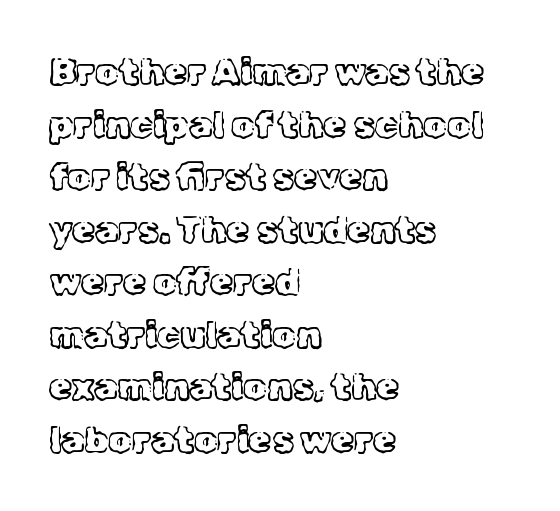
Q: Is the text bold? A: No.
Q: Is the text italic (slanted)? A: No, it is upright.
Q: Is the typeface a serif or a sans-serif typeface? A: Serif.
Q: Is the text underlined? A: No.
Q: How is the paragraph aligned? A: Left-aligned.
Q: Is the spacing between letters normal or unusually wide? A: Normal.
Q: Is the spacing between lines tight, normal or loose? A: Normal.
Q: Width (condensed, normal, or wide)? A: Normal.
Q: x-height? A: Medium.
Q: Monospaced? A: No.
